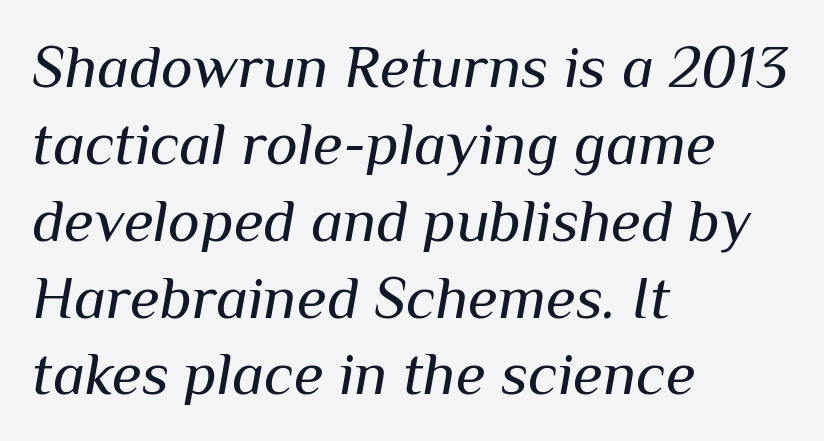
Q: Is the text bold? A: No.
Q: Is the text italic (slanted)? A: Yes, it leans right by about 10 degrees.
Q: Is the text underlined? A: No.
Q: How is the paragraph aligned? A: Left-aligned.
Q: Is the spacing between letters normal or unusually wide? A: Normal.
Q: Is the spacing between lines tight, normal or loose? A: Normal.
Q: Width (condensed, normal, or wide)? A: Normal.
Q: Stroke contrast? A: Medium.
Q: x-height? A: Medium.
Q: Monospaced? A: No.
